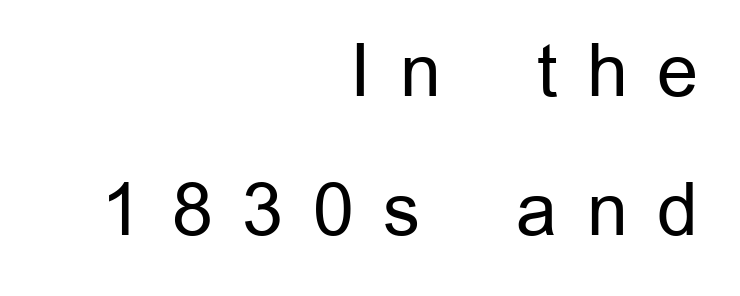
Q: Is the text bold? A: No.
Q: Is the text italic (slanted)? A: No, it is upright.
Q: Is the typeface a serif or a sans-serif typeface? A: Sans-serif.
Q: Is the text underlined? A: No.
Q: How is the paragraph aligned? A: Right-aligned.
Q: Is the spacing between letters normal or unusually wide? A: Unusually wide.
Q: Is the spacing between lines tight, normal or loose? A: Loose.
Q: Width (condensed, normal, or wide)? A: Normal.
Q: Stroke contrast? A: Low.
Q: x-height? A: Medium.
Q: Monospaced? A: No.
